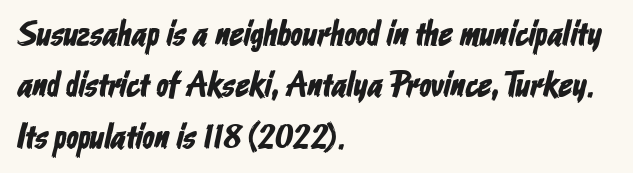
All the whitespace from short lines collects on the right. Leading: standard. A sans-serif font was chosen for this passage. This sample uses plain, unmodified letter spacing.
